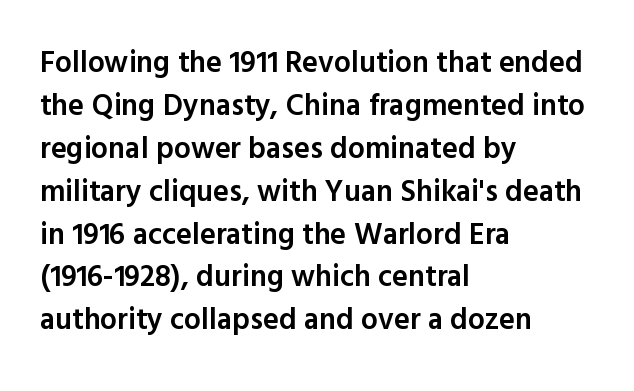
Casual observation: everything's shoved over to the left. No extra tracking has been applied to these lines. The text was rendered using a sans face with plain stroke endings. You could not count columns in this text — the font is proportionally spaced. Italic: no, the glyphs are upright roman.
